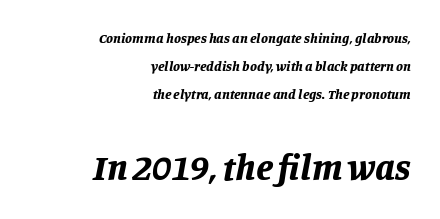
{"italic": "yes", "lean": "right", "slant_degrees": 11, "bold": "yes", "weight": "bold", "width": "normal", "stroke_contrast": "low", "x_height": "large", "monospaced": "no", "underline": "no", "align": "right", "line_spacing": "loose", "line_spacing_ratio": 2.01, "letter_spacing": "normal", "letter_spacing_em": 0.0, "larger_block": "second", "size_ratio": 2.64, "glyph_px": 37}
